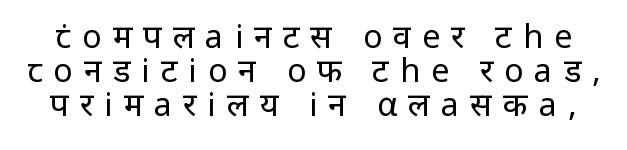
Q: Is the text bold? A: No.
Q: Is the text italic (slanted)? A: No, it is upright.
Q: Is the typeface a serif or a sans-serif typeface? A: Sans-serif.
Q: Is the text underlined? A: No.
Q: Is the spacing between letters normal or unusually wide? A: Unusually wide.
Q: Is the spacing between lines tight, normal or loose? A: Tight.
Q: Width (condensed, normal, or wide)? A: Normal.
Q: Stroke contrast? A: Low.
Q: x-height? A: Medium.
Q: Monospaced? A: No.
